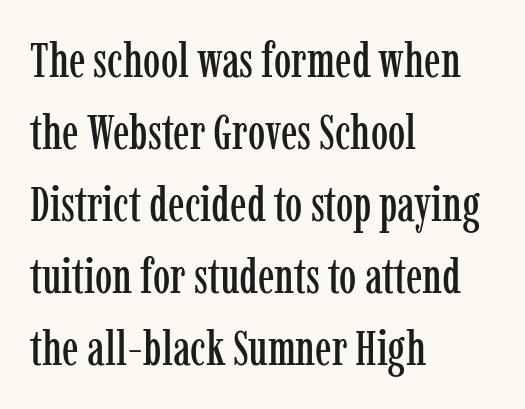
{"serif": "yes", "italic": "no", "width": "condensed", "stroke_contrast": "low", "x_height": "medium", "monospaced": "no", "underline": "no", "align": "left", "line_spacing": "normal", "line_spacing_ratio": 1.47, "letter_spacing": "normal", "letter_spacing_em": 0.0, "glyph_px": 49}
